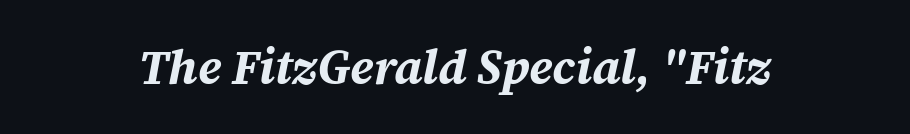
The image shows 48 px bold type, italic (leaning right); set normal letter spacing, not underlined; medium stroke contrast and a medium x-height.
